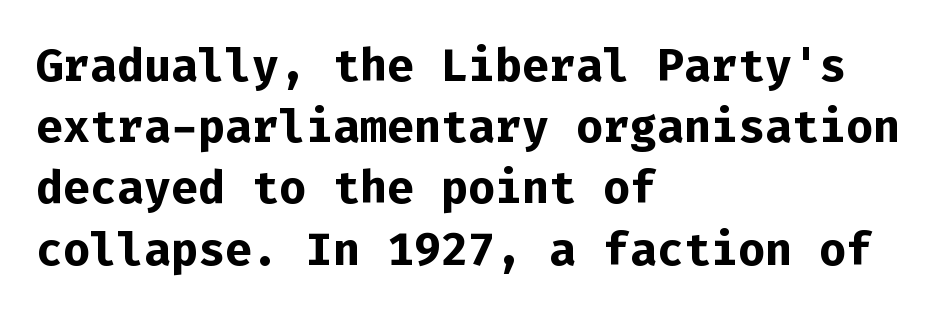
The image shows 45 px bold sans-serif type, upright, monospaced; set left-aligned, normal line spacing (1.36x), normal letter spacing, not underlined; low stroke contrast and a medium x-height.
